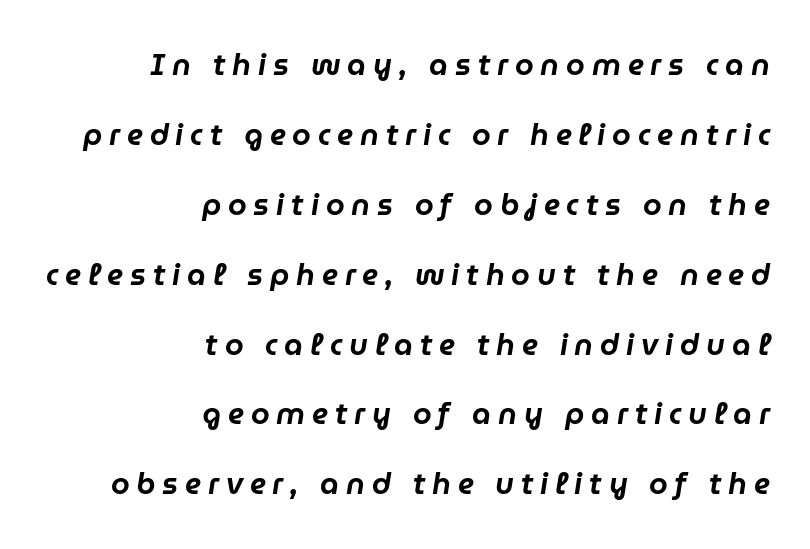
Q: Is the text italic (slanted)? A: Yes, it leans right by about 9 degrees.
Q: Is the text underlined? A: No.
Q: How is the paragraph aligned? A: Right-aligned.
Q: Is the spacing between letters normal or unusually wide? A: Unusually wide.
Q: Is the spacing between lines tight, normal or loose? A: Loose.
Q: Width (condensed, normal, or wide)? A: Normal.
Q: Stroke contrast? A: Low.
Q: x-height? A: Medium.
Q: Monospaced? A: No.
